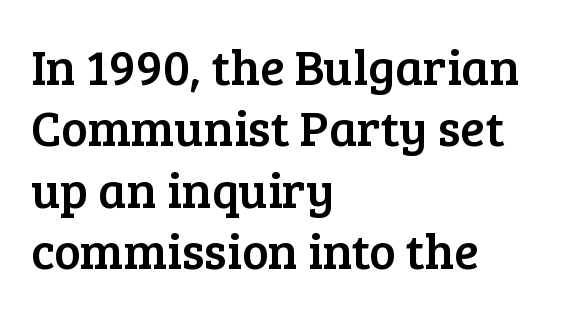
The image shows 50 px serif type, upright; set left-aligned, line spacing 1.23x, normal letter spacing, not underlined; low stroke contrast and a medium x-height.
